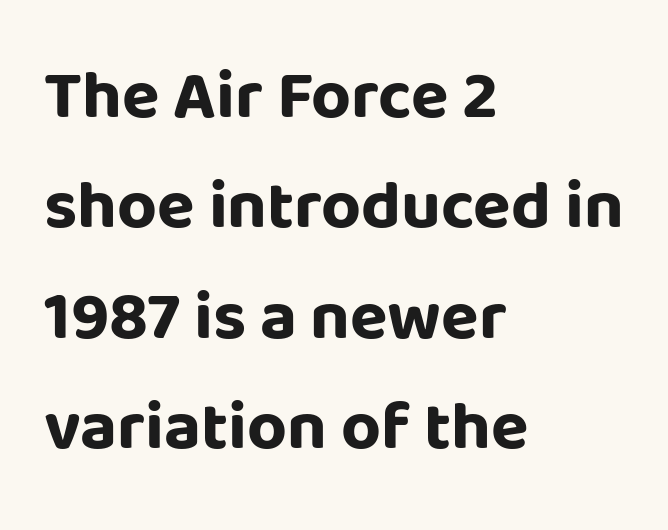
The image shows 69 px bold sans-serif type, upright; set left-aligned, normal line spacing (1.6x), normal letter spacing, not underlined; low stroke contrast and a large x-height.
